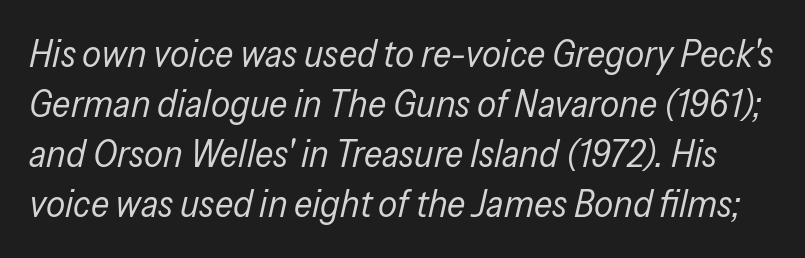
The image shows 38 px regular-weight, condensed type, italic (leaning right); set normal line spacing (1.32x), normal letter spacing, not underlined; low stroke contrast and a medium x-height.
